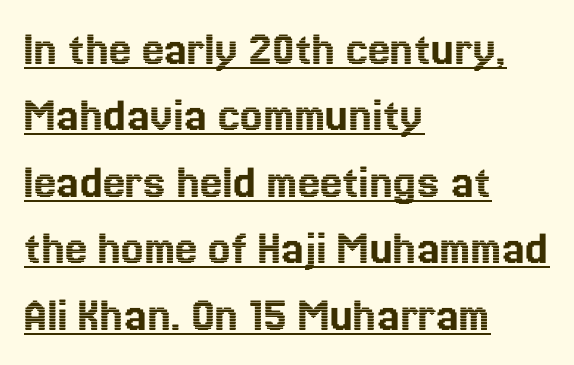
Q: Is the text italic (slanted)? A: No, it is upright.
Q: Is the text underlined? A: Yes.
Q: How is the paragraph aligned? A: Left-aligned.
Q: Is the spacing between letters normal or unusually wide? A: Normal.
Q: Is the spacing between lines tight, normal or loose? A: Normal.
Q: Width (condensed, normal, or wide)? A: Normal.
Q: x-height? A: Medium.
Q: Monospaced? A: No.
